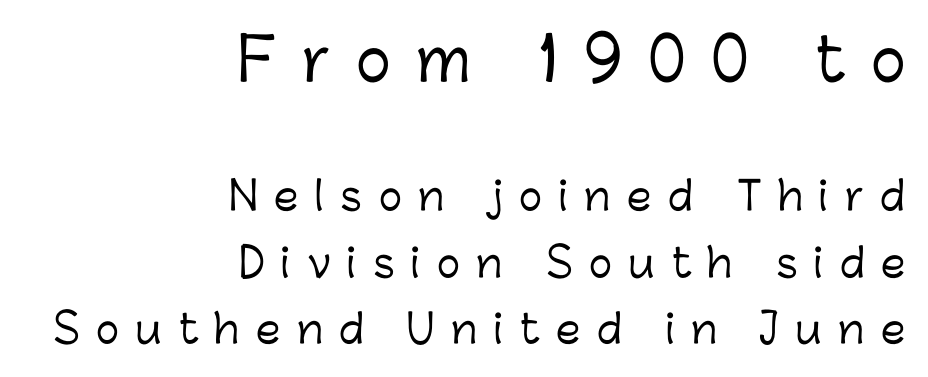
Q: Is the text italic (slanted)? A: No, it is upright.
Q: Is the typeface a serif or a sans-serif typeface? A: Sans-serif.
Q: Is the text underlined? A: No.
Q: How is the paragraph aligned? A: Right-aligned.
Q: Is the spacing between letters normal or unusually wide? A: Unusually wide.
Q: Which block of text is set in a larger size, the first (top) or the second (bottom)? A: The first (top) one.
Q: Width (condensed, normal, or wide)? A: Normal.
Q: Stroke contrast? A: Low.
Q: x-height? A: Medium.
Q: Monospaced? A: No.
